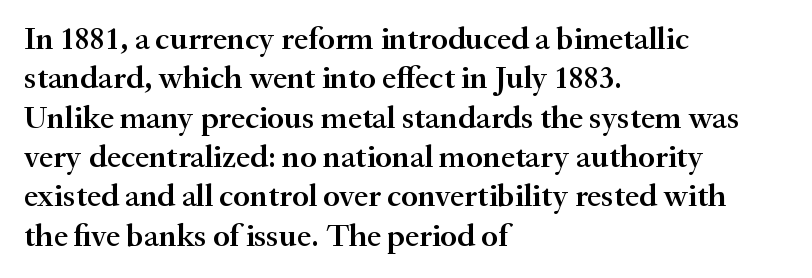
{"serif": "yes", "italic": "no", "bold": "semi", "weight": "semibold", "width": "normal", "stroke_contrast": "medium", "x_height": "small", "monospaced": "no", "underline": "no", "align": "left", "line_spacing_ratio": 1.23, "letter_spacing": "normal", "letter_spacing_em": 0.0, "glyph_px": 32}
